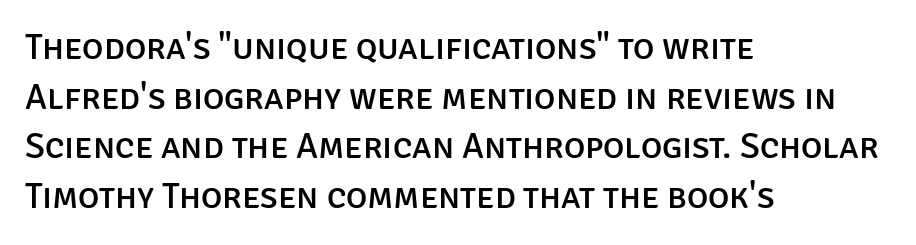
The image shows 36 px sans-serif type, upright; set left-aligned, normal line spacing (1.38x), normal letter spacing, not underlined; low stroke contrast and a large x-height.
